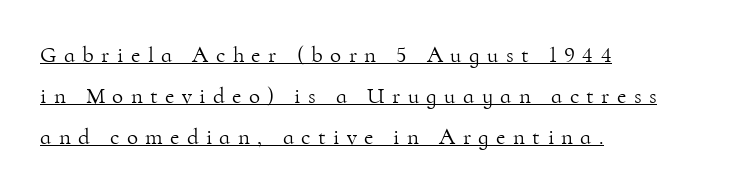
Q: Is the text bold? A: No.
Q: Is the text italic (slanted)? A: No, it is upright.
Q: Is the text underlined? A: Yes.
Q: How is the paragraph aligned? A: Left-aligned.
Q: Is the spacing between letters normal or unusually wide? A: Unusually wide.
